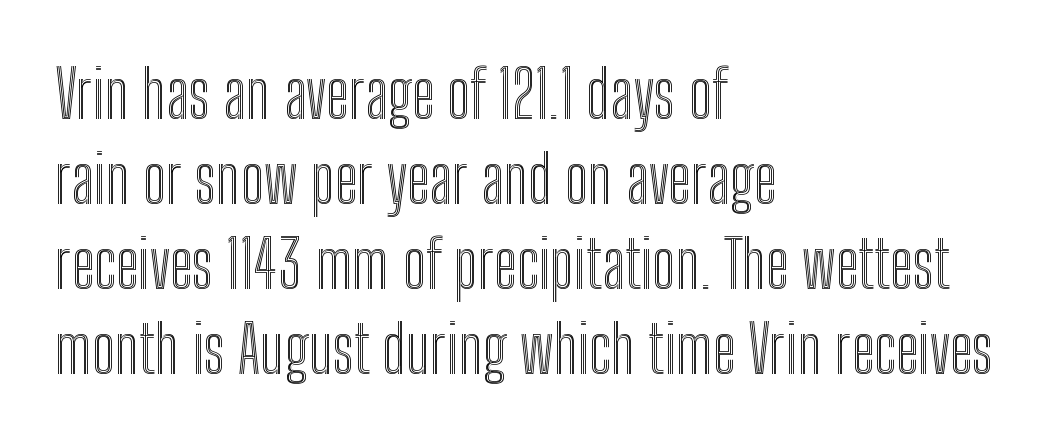
The image shows 65 px condensed type, upright; set left-aligned, normal line spacing (1.31x), normal letter spacing, not underlined; a medium x-height.
